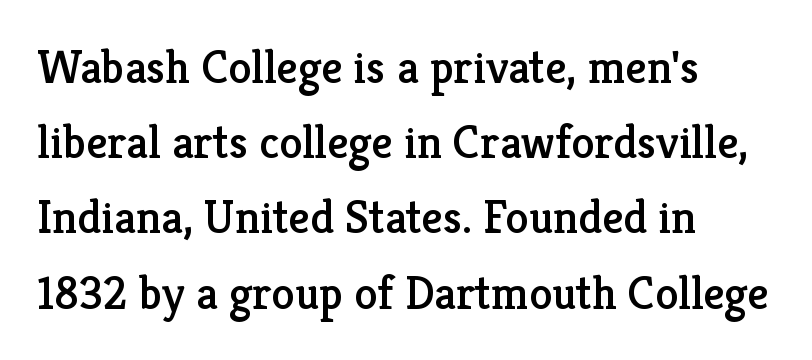
Q: Is the text italic (slanted)? A: No, it is upright.
Q: Is the typeface a serif or a sans-serif typeface? A: Serif.
Q: Is the text underlined? A: No.
Q: How is the paragraph aligned? A: Left-aligned.
Q: Is the spacing between letters normal or unusually wide? A: Normal.
Q: Is the spacing between lines tight, normal or loose? A: Normal.
Q: Width (condensed, normal, or wide)? A: Normal.
Q: Stroke contrast? A: Low.
Q: x-height? A: Medium.
Q: Monospaced? A: No.
